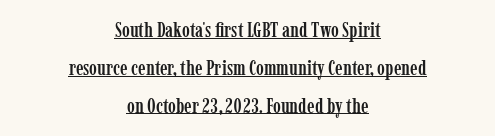
This rendering uses center alignment, leaving both contours irregular but symmetric. How are the letters spaced? Ordinarily, with no added tracking. Underlined type. The axis of the letterforms is exactly vertical.
